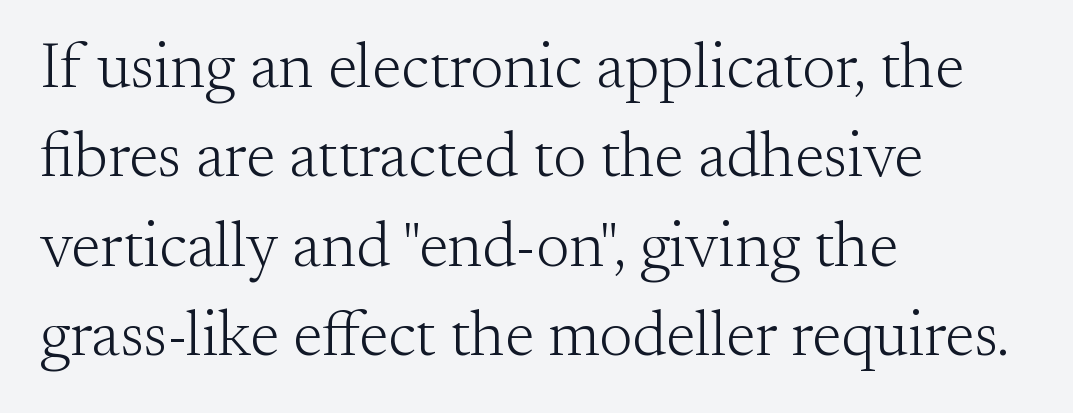
{"serif": "yes", "italic": "no", "bold": "no", "weight": "light", "width": "normal", "stroke_contrast": "medium", "x_height": "small", "monospaced": "no", "underline": "no", "align": "left", "line_spacing": "normal", "line_spacing_ratio": 1.42, "letter_spacing": "normal", "letter_spacing_em": 0.0, "glyph_px": 63}
